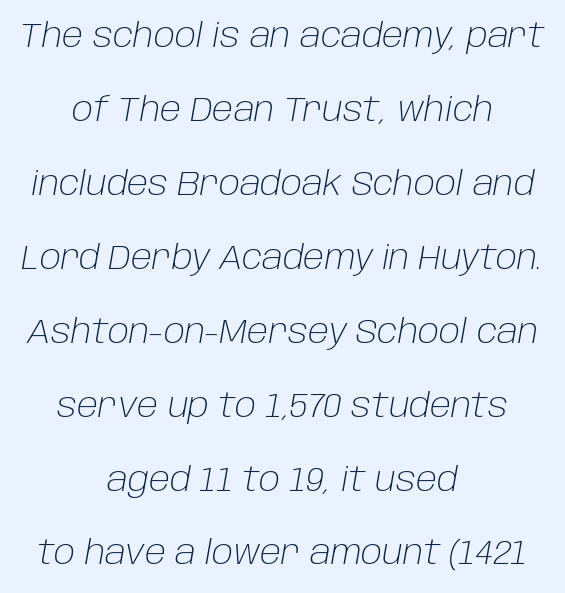
The image shows 33 px light type, italic (leaning right); set centered, loose line spacing (2.24x), normal letter spacing, not underlined; low stroke contrast and a large x-height.
